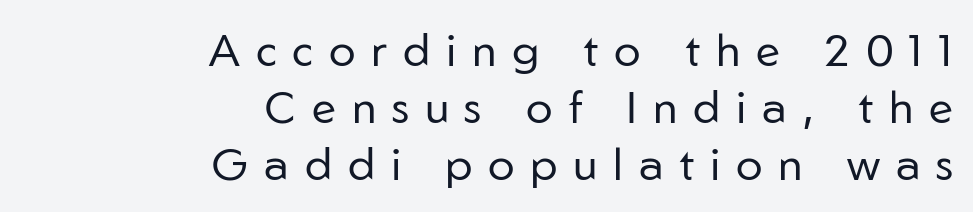
{"serif": "no", "italic": "no", "bold": "no", "weight": "regular", "width": "normal", "stroke_contrast": "low", "x_height": "medium", "monospaced": "no", "underline": "no", "align": "right", "line_spacing": "normal", "line_spacing_ratio": 1.27, "letter_spacing": "wide", "letter_spacing_em": 0.35, "glyph_px": 45}
